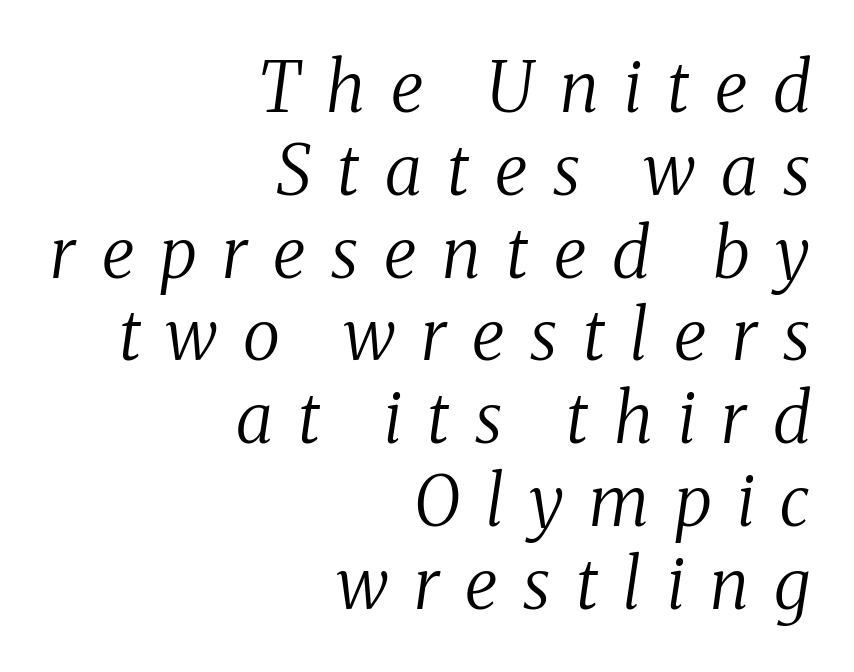
Does the lettering tilt? It does — this is italic. Compared with typical body copy, the letter spacing here is much looser. Which margin do the lines hug? The right one — the left edge is uneven. The typesetting does not lean heavy: it is not bold.
